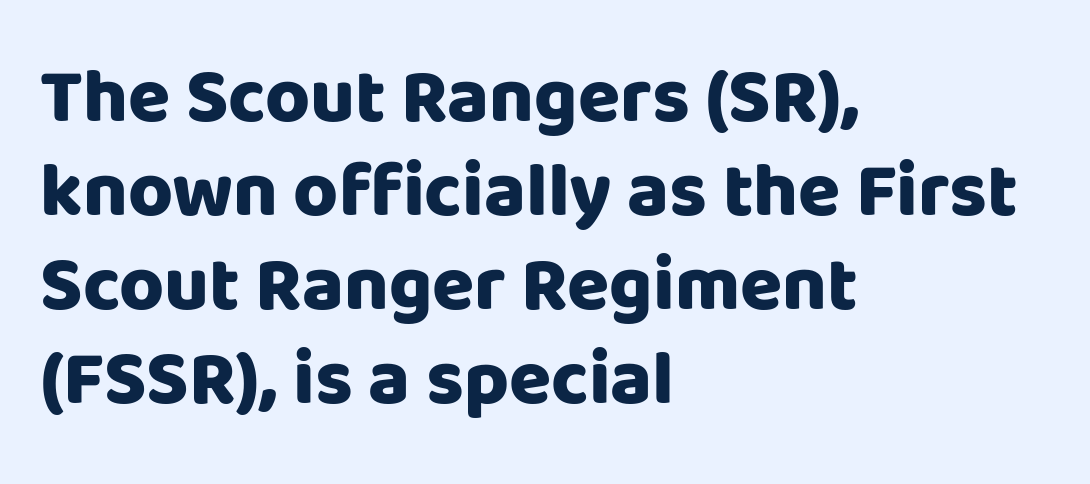
{"serif": "no", "italic": "no", "bold": "yes", "weight": "heavy", "width": "normal", "stroke_contrast": "low", "x_height": "large", "monospaced": "no", "underline": "no", "align": "left", "line_spacing_ratio": 1.22, "letter_spacing": "normal", "letter_spacing_em": 0.0, "glyph_px": 77}
